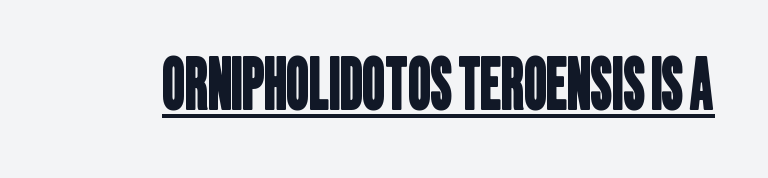
This sample carries an underscore along the baseline area. You could not count columns in this text — the font is proportionally spaced. This rendering employs a face without finishing strokes, i.e., a sans-serif. Spacing between characters is what you'd get straight out of the box.
